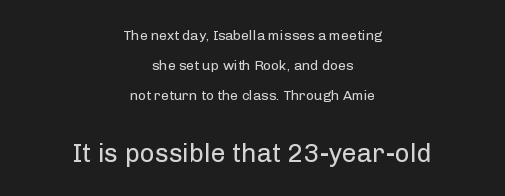
Each row of text sits above clean, open space. Look at the glyph heights: the lower group is clearly the bigger setting. Students, observe: this is what heavily led, spacious text looks like. Honestly, the letter spacing is just normal — you wouldn't notice it.
